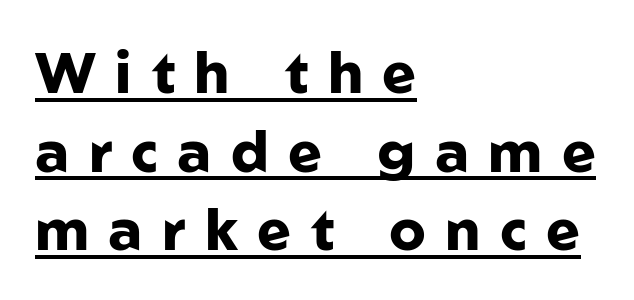
Reading down the block, your eye returns to a fixed left position each line. Students, note that the glyphs here are deliberately spaced far apart. Serif or sans? Sans — the stroke terminals are bare. Posture: vertical. The face used here is proportionally spaced, like ordinary book or web type.
